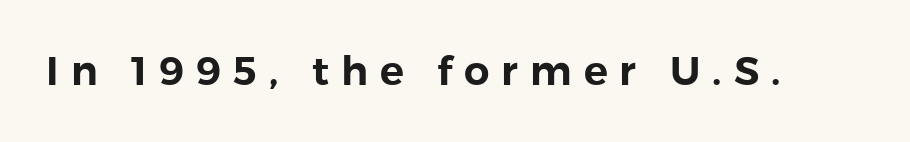
Q: Is the text italic (slanted)? A: No, it is upright.
Q: Is the typeface a serif or a sans-serif typeface? A: Sans-serif.
Q: Is the text underlined? A: No.
Q: Is the spacing between letters normal or unusually wide? A: Unusually wide.
Q: Width (condensed, normal, or wide)? A: Normal.
Q: Stroke contrast? A: Low.
Q: x-height? A: Medium.
Q: Monospaced? A: No.
